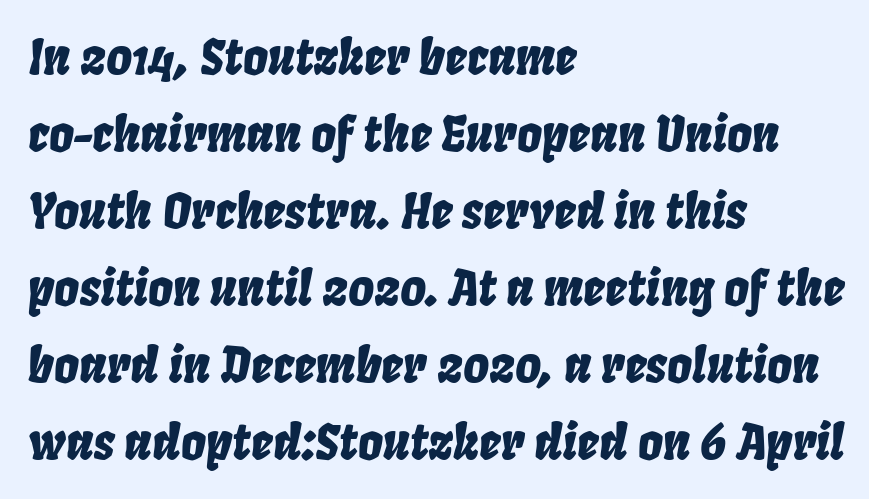
Short note: letters normally spaced. The words here are not underlined. Does the lettering tilt? It does — this is italic. Each line starts at the same left margin while the right side varies. This sample has the flowing, uneven cadence of proportional lettering.
